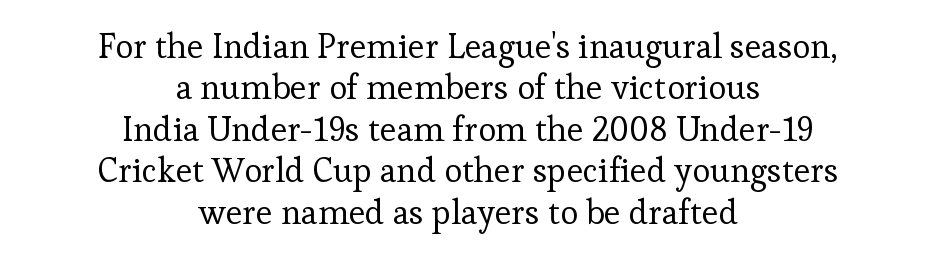
The image shows 34 px regular-weight serif type, upright; set centered, line spacing 1.22x, normal letter spacing, not underlined; low stroke contrast and a medium x-height.
